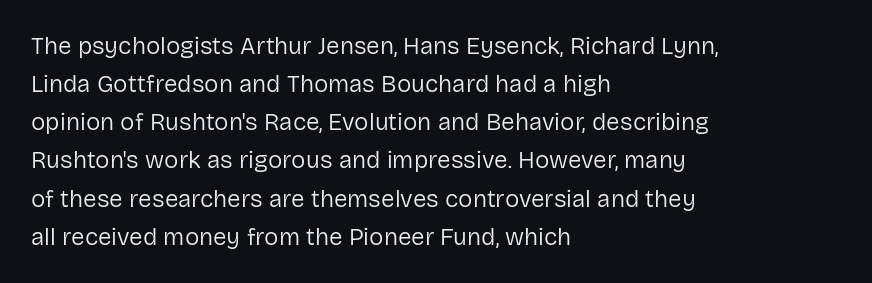
{"italic": "no", "bold": "no", "underline": "no", "align": "left", "line_spacing": "normal", "line_spacing_ratio": 1.59, "letter_spacing": "normal", "letter_spacing_em": 0.0, "glyph_px": 24}
